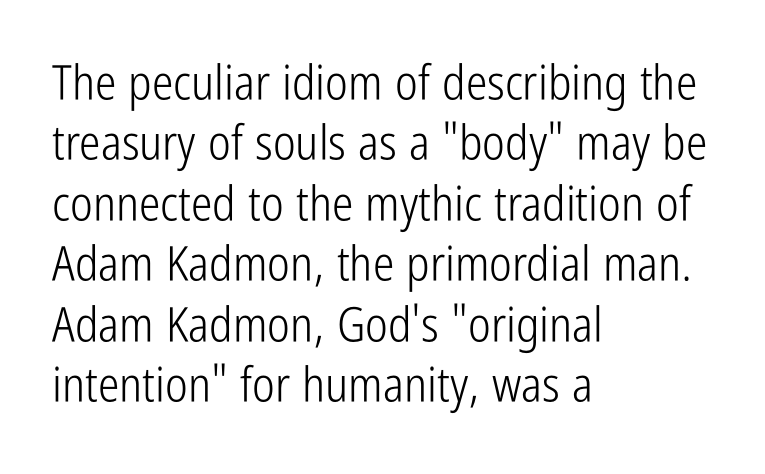
Nothing unusual about the tracking: characters are spaced as the font intends. Line starts are locked; line ends wander. No italicization has been applied; the sample stays upright. The lines sit at an ordinary, default distance from one another. The face used here is proportionally spaced, like ordinary book or web type. Decoration check: the copy has no underline.
